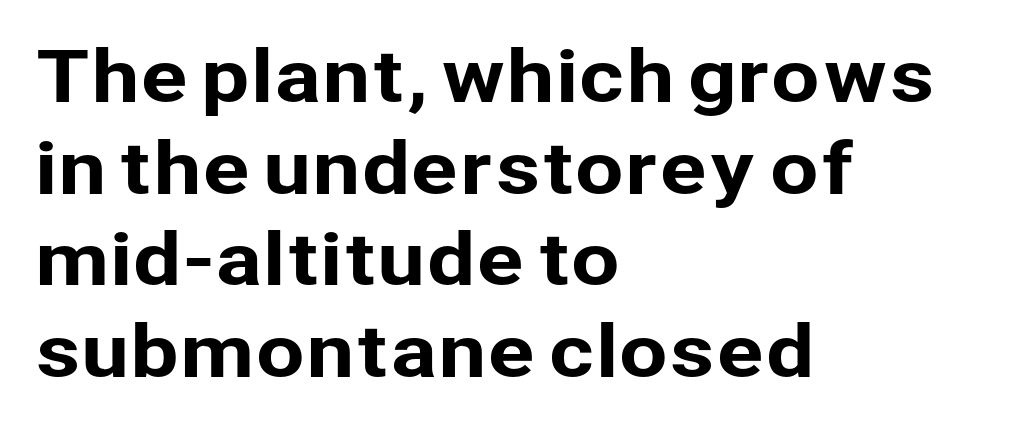
Q: Is the text italic (slanted)? A: No, it is upright.
Q: Is the typeface a serif or a sans-serif typeface? A: Sans-serif.
Q: Is the text underlined? A: No.
Q: How is the paragraph aligned? A: Left-aligned.
Q: Is the spacing between letters normal or unusually wide? A: Normal.
Q: Is the spacing between lines tight, normal or loose? A: Normal.
Q: Width (condensed, normal, or wide)? A: Normal.
Q: Stroke contrast? A: Low.
Q: x-height? A: Medium.
Q: Monospaced? A: No.
